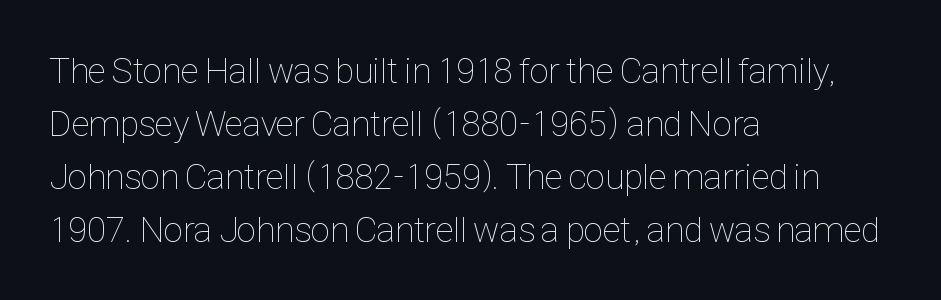
The image shows 36 px thin, condensed type, upright; set left-aligned, normal line spacing (1.47x), normal letter spacing, not underlined; low stroke contrast and a medium x-height.
